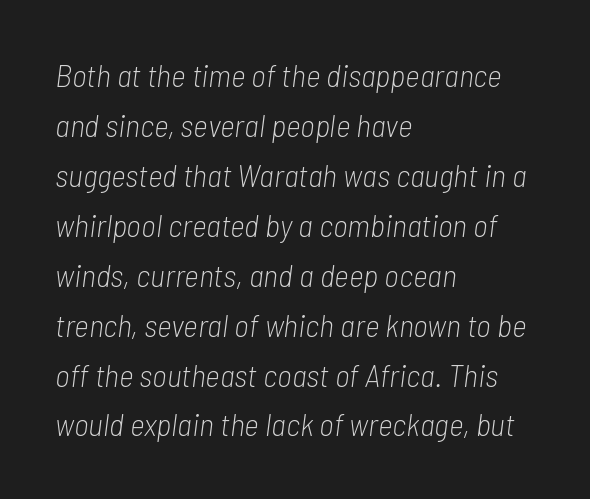
Default kerning and tracking; the words read as compact shapes. Character widths vary here, with narrow letters taking less room than wide ones. If you drew a ruler down the left edge, every line would touch it. Quick note: underline off. Interline gaps are of average width in this sample. Would a proofreader flag this as italicized? Yes.
